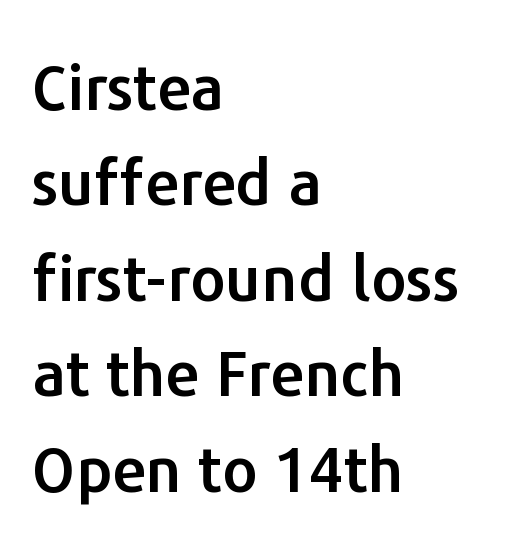
Check the space under the baseline: it is left empty. Each letter keeps its own natural width here, so spacing adapts to shape. The letters carry no serifs — their stems end cleanly without finishing strokes. Glyph-to-glyph distance matches everyday printed text. This block has exactly the height ordinary leading produces. Upright lettering throughout.
